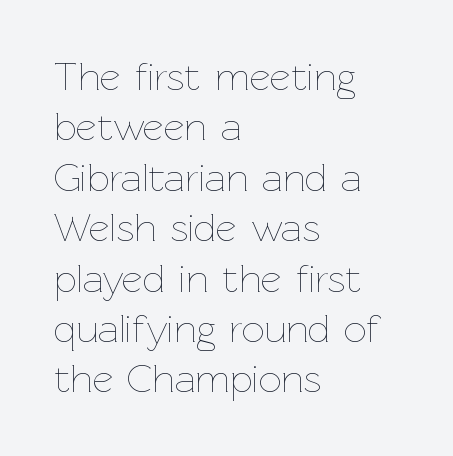
{"italic": "no", "bold": "no", "weight": "thin", "width": "normal", "stroke_contrast": "low", "x_height": "medium", "monospaced": "no", "underline": "no", "align": "left", "line_spacing": "normal", "line_spacing_ratio": 1.26, "letter_spacing": "normal", "letter_spacing_em": 0.0, "glyph_px": 40}
